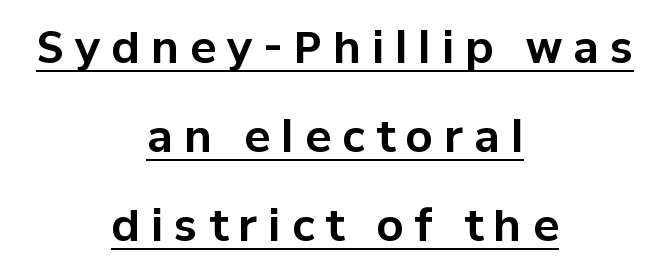
Typographic density is high because the face is bold. Check where the strokes stop: nothing finishes them off — pure sans. Every row of glyphs is offset so its center matches the block's center. The font's upright variant was chosen for this text. A typesetter would call this heavily tracked-out type. The letters advance in unequal steps, a hallmark of proportional type.
